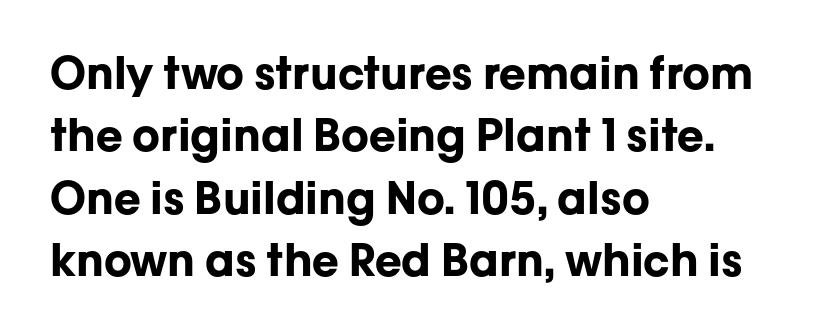
The image shows 44 px bold sans-serif type, upright; set left-aligned, normal line spacing (1.42x), normal letter spacing, not underlined; low stroke contrast and a medium x-height.
